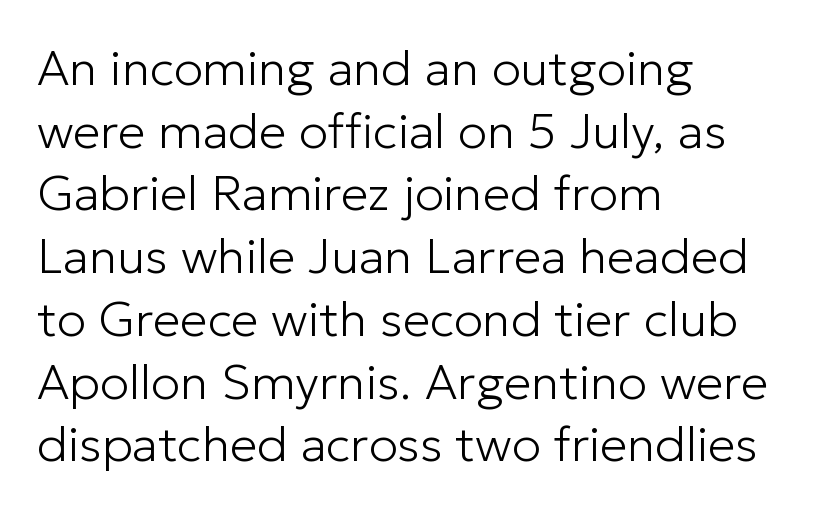
You could not count columns in this text — the font is proportionally spaced. The font's upright variant was chosen for this text. The rendering uses a moderate line-height, typical for paragraphs. Nope, no serifs anywhere on these letters. Horizontal alignment here is leftward, the default for most running prose. Nothing heavy about these letters — not bold at all.
